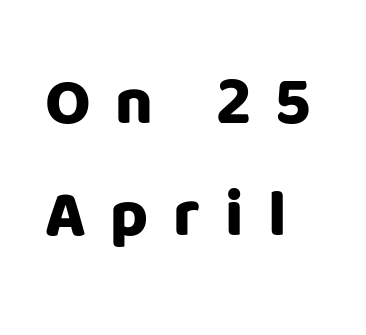
The image shows 65 px heavy sans-serif type, upright; set left-aligned, line spacing 1.73x, unusually wide letter spacing (+0.38 em), not underlined; low stroke contrast and a large x-height.
